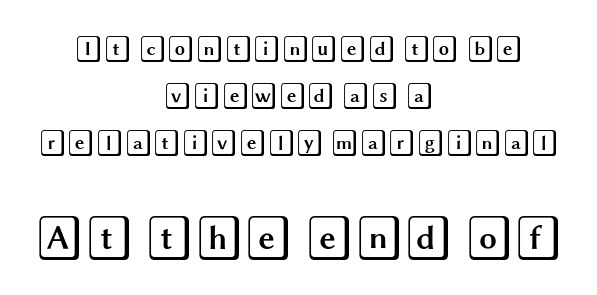
Posture: vertical. The zone under the glyphs is completely vacant. The passage is arranged like a title page — every line centered. If you squint, the bottom block still reads clearly — it's the larger of the two. The gaps between neighbouring characters are ordinary and unremarkable.
